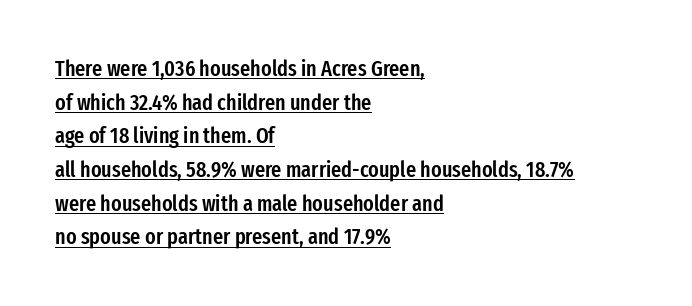
Q: Is the text bold? A: Semi-bold.
Q: Is the text italic (slanted)? A: No, it is upright.
Q: Is the text underlined? A: Yes.
Q: How is the paragraph aligned? A: Left-aligned.
Q: Is the spacing between letters normal or unusually wide? A: Normal.
Q: Is the spacing between lines tight, normal or loose? A: Normal.
